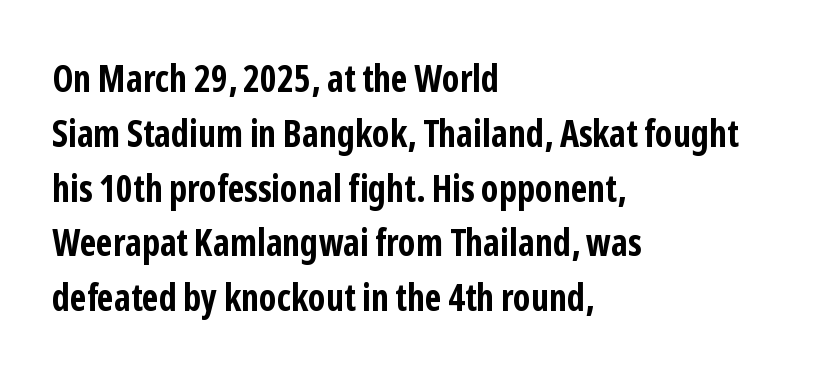
Nobody touched the tracking dial on this one. The type family on display is of the sans-serif kind. The rendering uses a moderate line-height, typical for paragraphs. The letters advance in unequal steps, a hallmark of proportional type. A classic flush-left, rag-right setting is used for this passage. The font is running at its bold setting.
